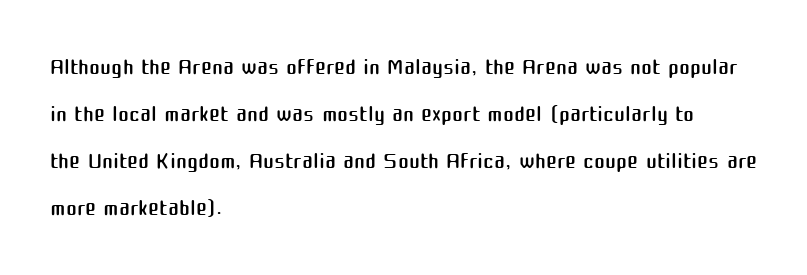
{"serif": "no", "italic": "no", "bold": "no", "weight": "regular", "width": "normal", "stroke_contrast": "medium", "x_height": "medium", "monospaced": "no", "underline": "no", "align": "left", "line_spacing": "normal", "line_spacing_ratio": 1.42, "letter_spacing": "normal", "letter_spacing_em": 0.0, "glyph_px": 33}
